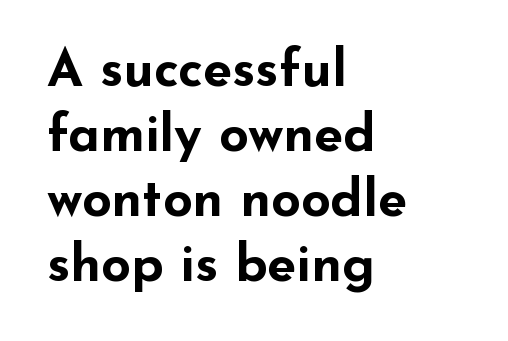
Q: Is the text bold? A: Yes.
Q: Is the text italic (slanted)? A: No, it is upright.
Q: Is the typeface a serif or a sans-serif typeface? A: Sans-serif.
Q: Is the text underlined? A: No.
Q: How is the paragraph aligned? A: Left-aligned.
Q: Is the spacing between letters normal or unusually wide? A: Normal.
Q: Is the spacing between lines tight, normal or loose? A: Normal.
Q: Width (condensed, normal, or wide)? A: Wide.
Q: Stroke contrast? A: Low.
Q: x-height? A: Small.
Q: Monospaced? A: No.
